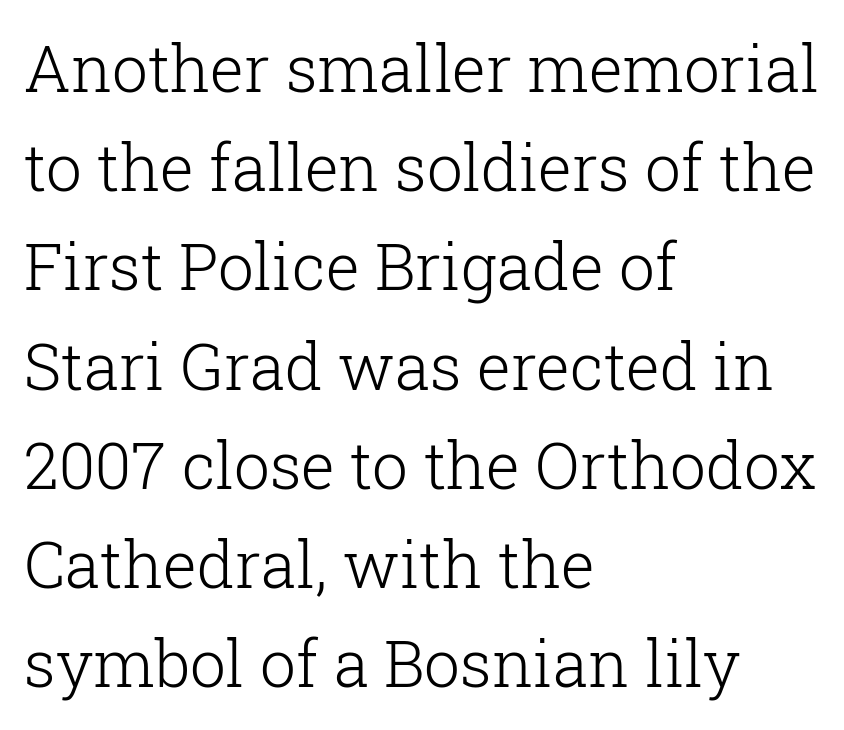
Q: Is the text bold? A: No.
Q: Is the text italic (slanted)? A: No, it is upright.
Q: Is the typeface a serif or a sans-serif typeface? A: Serif.
Q: Is the text underlined? A: No.
Q: How is the paragraph aligned? A: Left-aligned.
Q: Is the spacing between letters normal or unusually wide? A: Normal.
Q: Is the spacing between lines tight, normal or loose? A: Normal.
Q: Width (condensed, normal, or wide)? A: Normal.
Q: Stroke contrast? A: Low.
Q: x-height? A: Medium.
Q: Monospaced? A: No.
